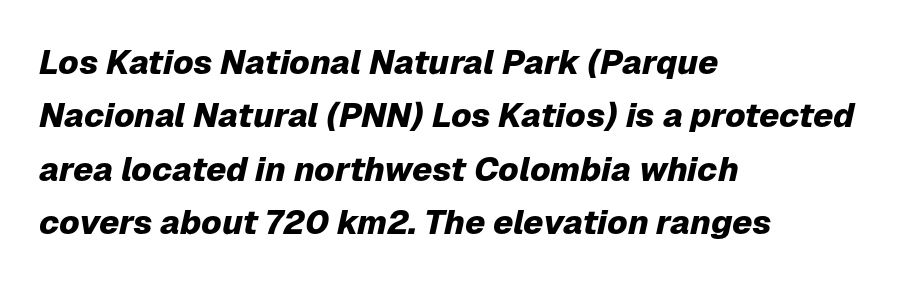
The image shows 34 px heavy type, italic (leaning right); set left-aligned, normal line spacing (1.57x), normal letter spacing, not underlined; low stroke contrast and a medium x-height.
